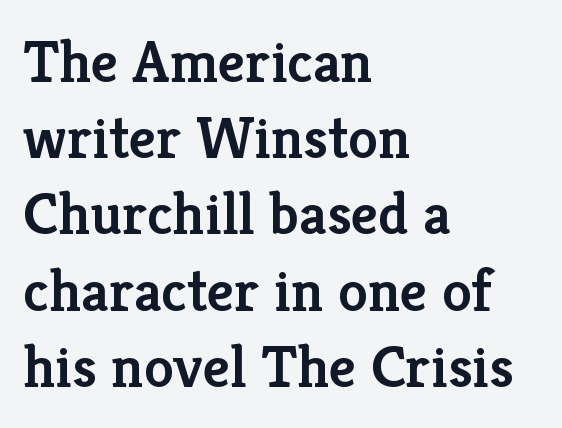
{"serif": "yes", "italic": "no", "bold": "semi", "weight": "semibold", "width": "normal", "stroke_contrast": "low", "x_height": "medium", "monospaced": "no", "underline": "no", "align": "left", "line_spacing": "normal", "line_spacing_ratio": 1.27, "letter_spacing": "normal", "letter_spacing_em": 0.0, "glyph_px": 60}
